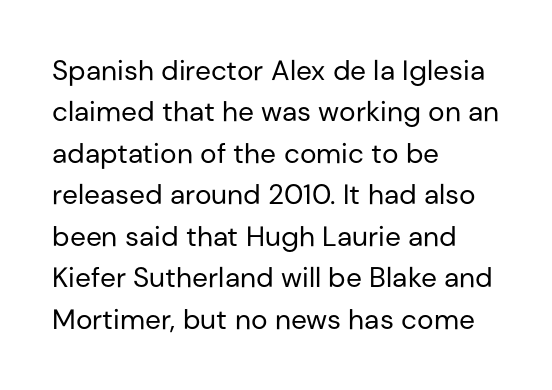
Q: Is the text bold? A: No.
Q: Is the text italic (slanted)? A: No, it is upright.
Q: Is the typeface a serif or a sans-serif typeface? A: Sans-serif.
Q: Is the text underlined? A: No.
Q: How is the paragraph aligned? A: Left-aligned.
Q: Is the spacing between letters normal or unusually wide? A: Normal.
Q: Is the spacing between lines tight, normal or loose? A: Normal.
Q: Width (condensed, normal, or wide)? A: Normal.
Q: Stroke contrast? A: Low.
Q: x-height? A: Medium.
Q: Monospaced? A: No.
